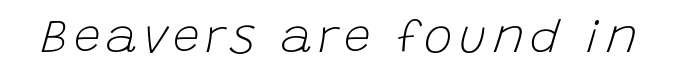
Q: Is the text bold? A: No.
Q: Is the text italic (slanted)? A: Yes, it leans right by about 15 degrees.
Q: Is the text underlined? A: No.
Q: Width (condensed, normal, or wide)? A: Normal.
Q: Stroke contrast? A: Low.
Q: x-height? A: Large.
Q: Monospaced? A: No.
